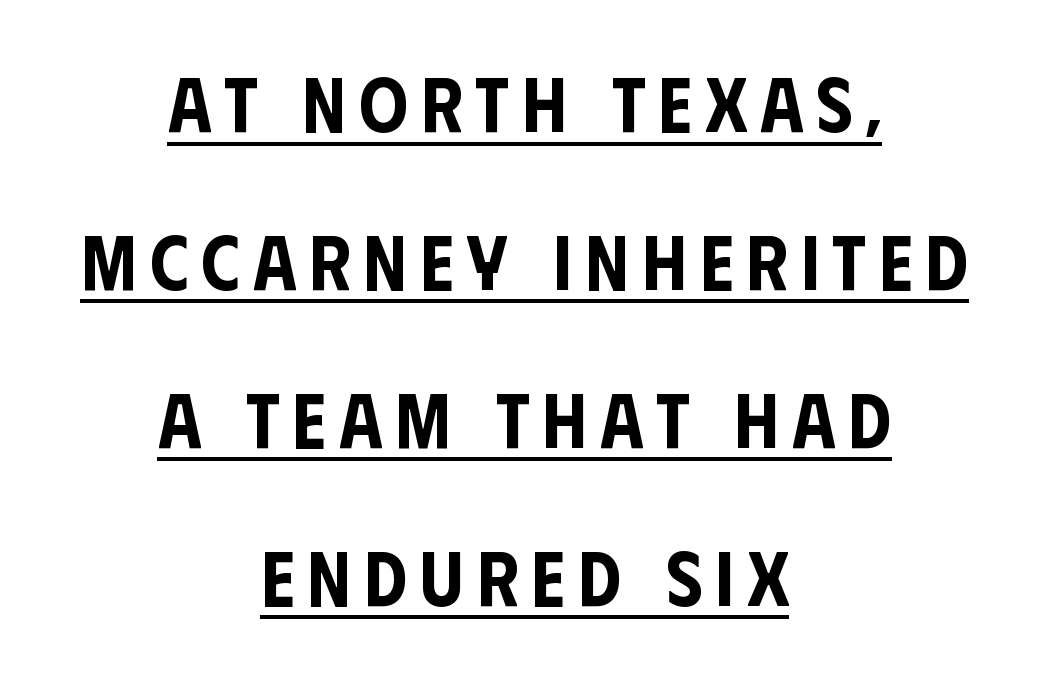
The passage shown is typed in a proportional face where columns would drift. Casual observation: everything's sitting right in the middle. These lines were composed using upright roman letters. I'd call this a sans setting — the letters go barefoot.
